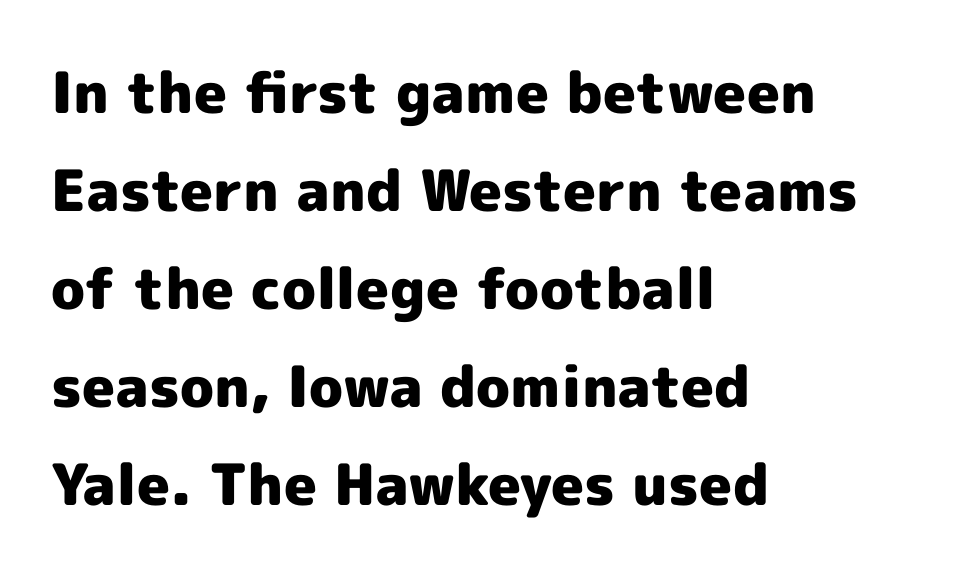
Each line starts at the same left margin while the right side varies. Think of a printed novel: that variable character pitch is what you see here. Vertical strokes here are truly vertical. Each row of text sits above clean, open space.
